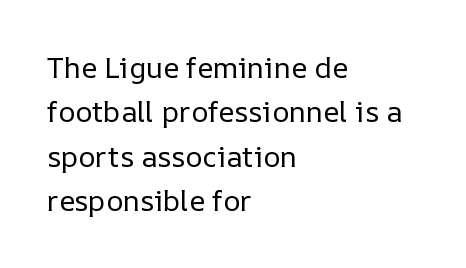
The image shows 29 px regular-weight type, upright; set left-aligned, normal line spacing (1.53x), normal letter spacing, not underlined; low stroke contrast and a medium x-height.
